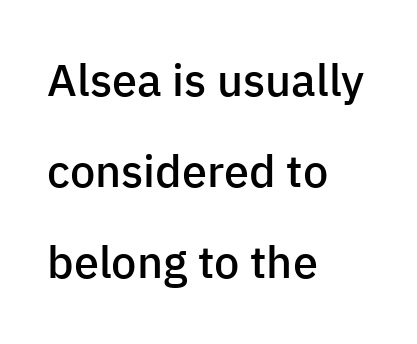
Q: Is the text bold? A: Semi-bold.
Q: Is the text italic (slanted)? A: No, it is upright.
Q: Is the typeface a serif or a sans-serif typeface? A: Sans-serif.
Q: Is the text underlined? A: No.
Q: How is the paragraph aligned? A: Left-aligned.
Q: Is the spacing between letters normal or unusually wide? A: Normal.
Q: Is the spacing between lines tight, normal or loose? A: Loose.
Q: Width (condensed, normal, or wide)? A: Normal.
Q: Stroke contrast? A: Low.
Q: x-height? A: Medium.
Q: Monospaced? A: No.
